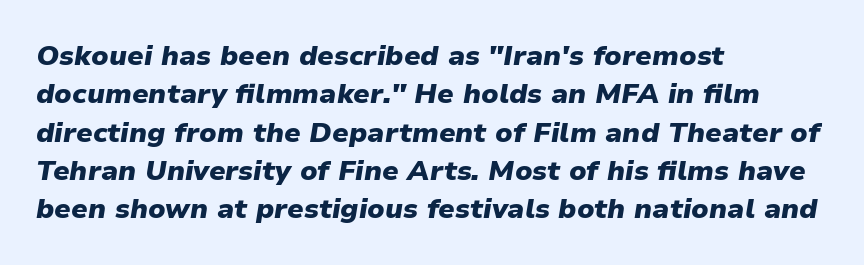
In terms of weight, the rendering is a true, heavy bold. Vertical spacing — default. It's the slanting kind of type. In terms of letterspacing, this is plain default setting. Spacing verdict: proportional, widths tailored to each character.
